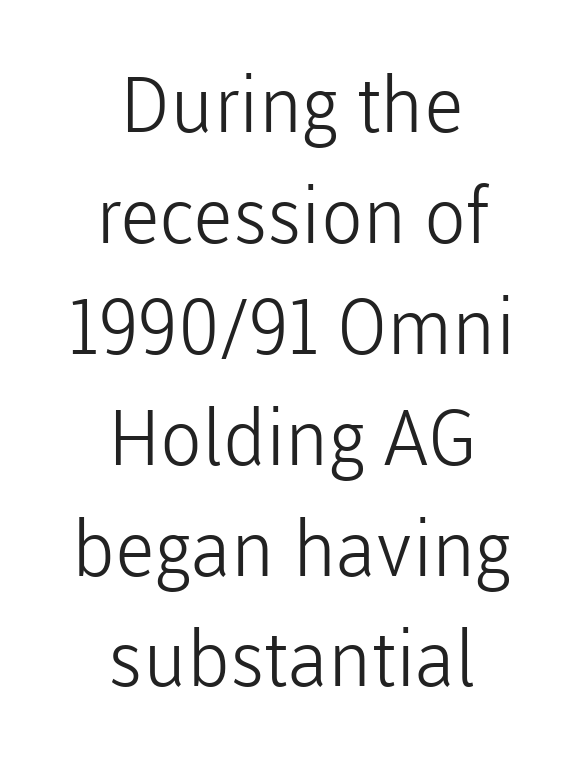
{"serif": "no", "italic": "no", "bold": "no", "weight": "light", "width": "normal", "stroke_contrast": "low", "x_height": "medium", "monospaced": "no", "underline": "no", "align": "center", "line_spacing": "normal", "line_spacing_ratio": 1.44, "letter_spacing": "normal", "letter_spacing_em": 0.0, "glyph_px": 77}
